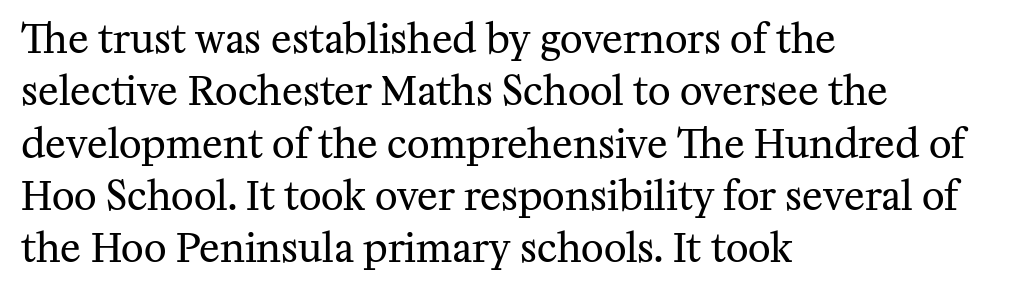
{"serif": "yes", "italic": "no", "bold": "no", "weight": "regular", "width": "normal", "stroke_contrast": "medium", "x_height": "medium", "monospaced": "no", "underline": "no", "align": "left", "line_spacing": "normal", "line_spacing_ratio": 1.34, "letter_spacing": "normal", "letter_spacing_em": 0.0, "glyph_px": 39}
